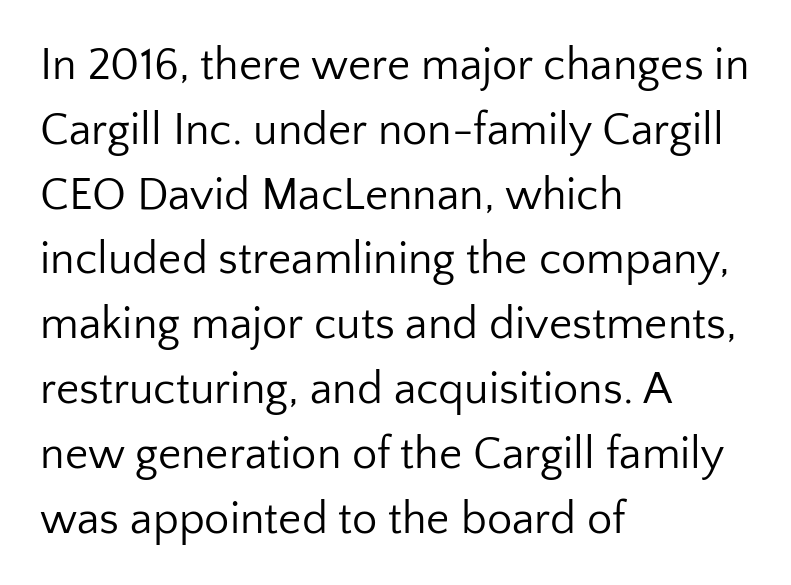
The image shows 45 px regular-weight sans-serif type, upright; set left-aligned, normal line spacing (1.44x), normal letter spacing, not underlined; low stroke contrast and a medium x-height.
